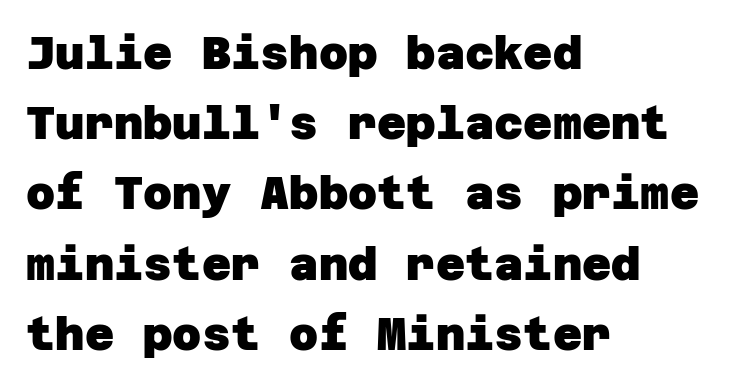
The line-height multiplier appears to be the usual default. This rendering employs a face without finishing strokes, i.e., a sans-serif. Decoration check: the copy has no underline. The setting favours the left margin, as ordinary paragraphs usually do. The font is running at its bold setting. The tracking reads as untouched default to a designer's eye.
